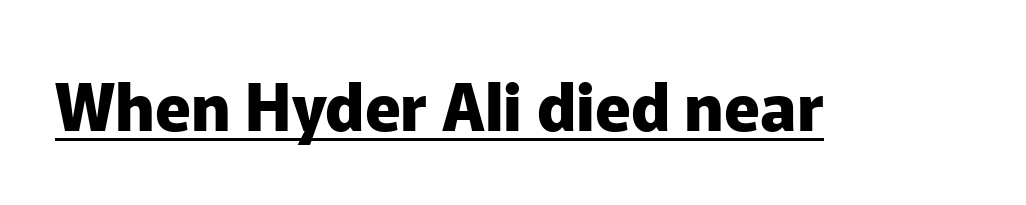
Q: Is the text bold? A: Yes.
Q: Is the text italic (slanted)? A: No, it is upright.
Q: Is the typeface a serif or a sans-serif typeface? A: Sans-serif.
Q: Is the text underlined? A: Yes.
Q: Is the spacing between letters normal or unusually wide? A: Normal.
Q: Width (condensed, normal, or wide)? A: Normal.
Q: Stroke contrast? A: Low.
Q: x-height? A: Medium.
Q: Monospaced? A: No.
